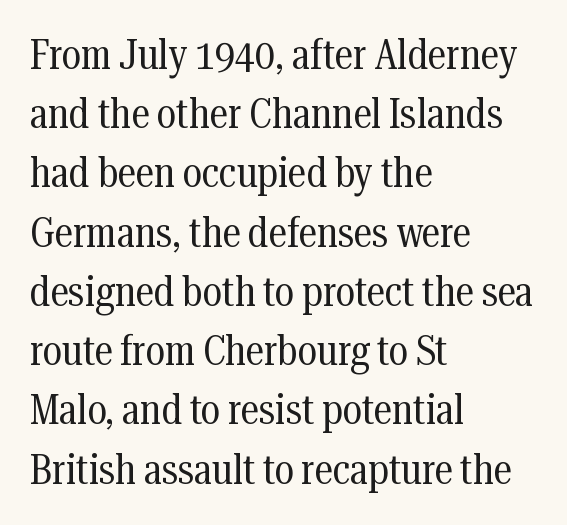
The image shows 42 px regular-weight, condensed serif type, upright; set left-aligned, normal line spacing (1.41x), normal letter spacing, not underlined; medium stroke contrast and a medium x-height.
